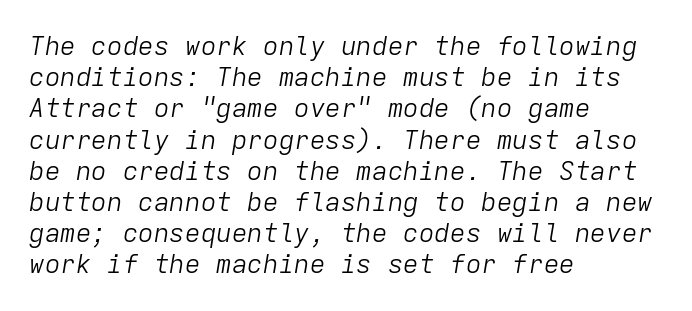
Each word holds together tightly as a unit, with standard inter-letter gaps. The string is rendered with underlining switched off. In CSS terms this would be text-align: left. The axis of the letterforms is tilted away from vertical. A light-to-regular cut is what we see here.
